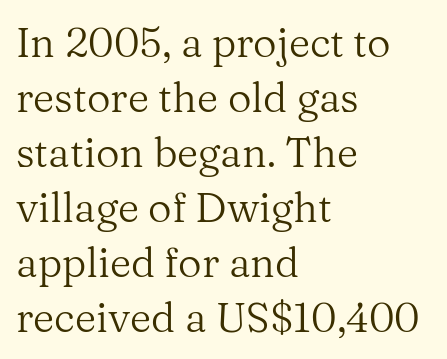
Q: Is the text bold? A: No.
Q: Is the text italic (slanted)? A: No, it is upright.
Q: Is the typeface a serif or a sans-serif typeface? A: Serif.
Q: Is the text underlined? A: No.
Q: How is the paragraph aligned? A: Left-aligned.
Q: Is the spacing between letters normal or unusually wide? A: Normal.
Q: Is the spacing between lines tight, normal or loose? A: Normal.
Q: Width (condensed, normal, or wide)? A: Normal.
Q: Stroke contrast? A: Medium.
Q: x-height? A: Medium.
Q: Monospaced? A: No.
